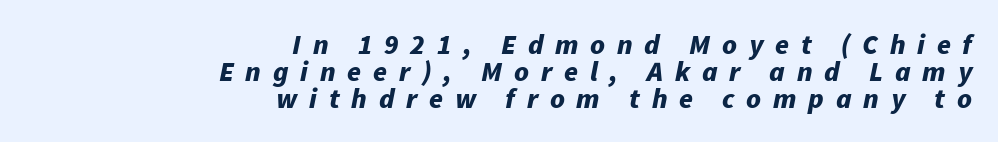
{"italic": "yes", "lean": "right", "slant_degrees": 11, "bold": "yes", "weight": "bold", "width": "normal", "stroke_contrast": "low", "x_height": "medium", "monospaced": "no", "underline": "no", "align": "right", "line_spacing": "tight", "line_spacing_ratio": 0.96, "letter_spacing": "wide", "letter_spacing_em": 0.42, "glyph_px": 28}
